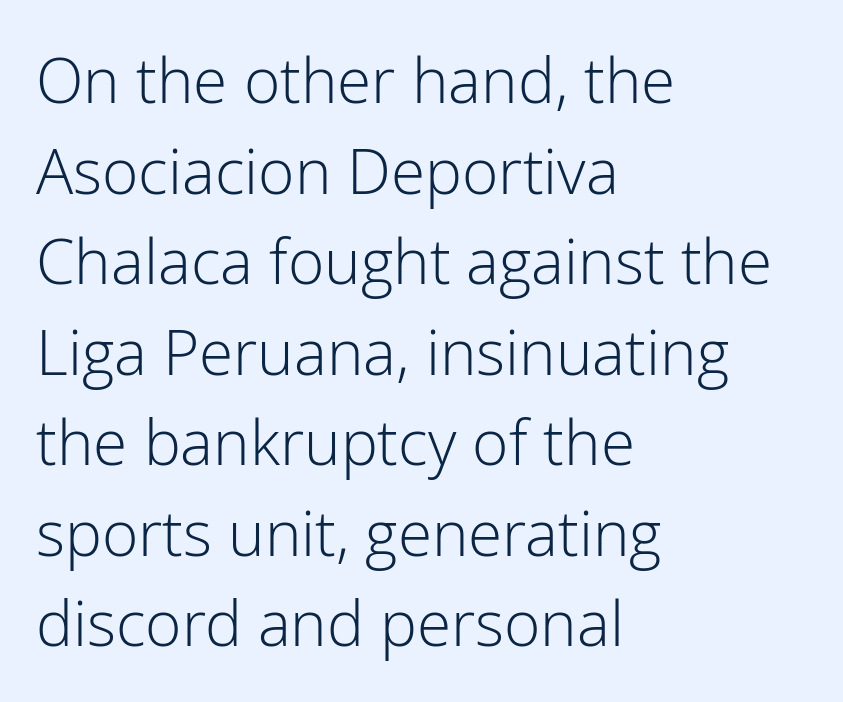
The image shows 62 px light sans-serif type, upright; set left-aligned, normal line spacing (1.46x), normal letter spacing, not underlined; low stroke contrast and a medium x-height.
